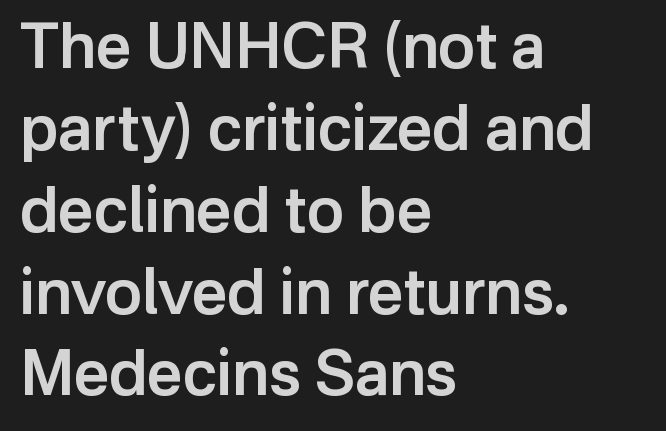
Serifs: no, the terminals of the letterforms are clean. In terms of posture, this sample is upright. Is the block centered? No — it sits flush against the left margin. In terms of leading, this rendering sits right in the middle.
